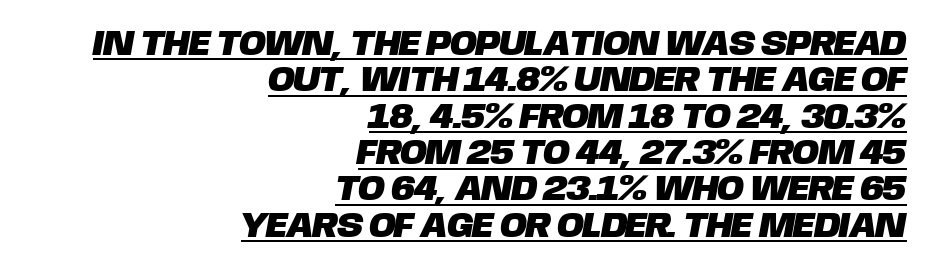
{"serif": "no", "width": "normal", "stroke_contrast": "low", "x_height": "large", "monospaced": "no", "underline": "yes", "align": "right", "line_spacing": "tight", "line_spacing_ratio": 1.01, "letter_spacing": "normal", "letter_spacing_em": 0.0, "glyph_px": 36}
